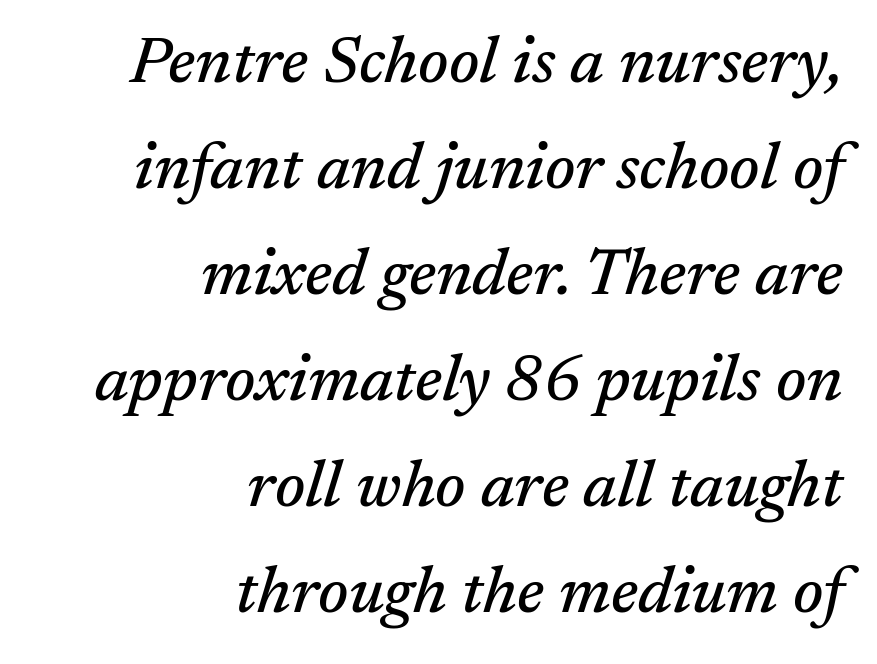
The image shows 65 px serif type, italic (leaning right); set right-aligned, normal line spacing (1.63x), normal letter spacing, not underlined; medium stroke contrast and a medium x-height.
